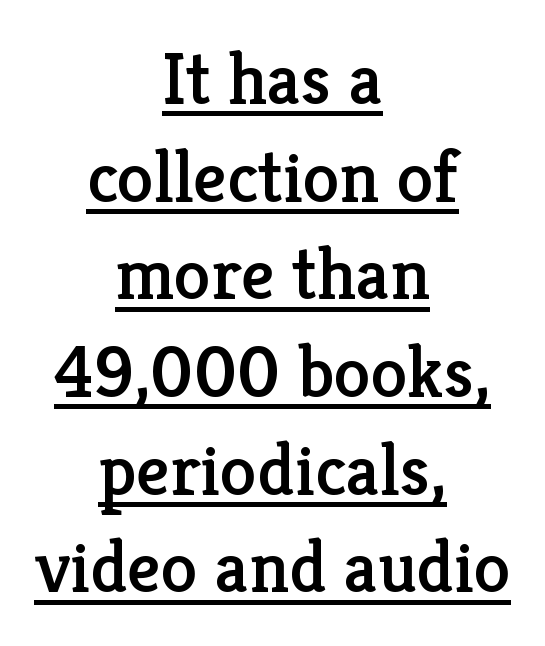
Leftover space on each line is divided equally before and after the words. Each letter keeps its own natural width here, so spacing adapts to shape. You can see a thin bar hugging the bottom of the glyphs. The passage shown has conventional tracking throughout. Summary of vertical rhythm: regular, with standard interline spacing.
